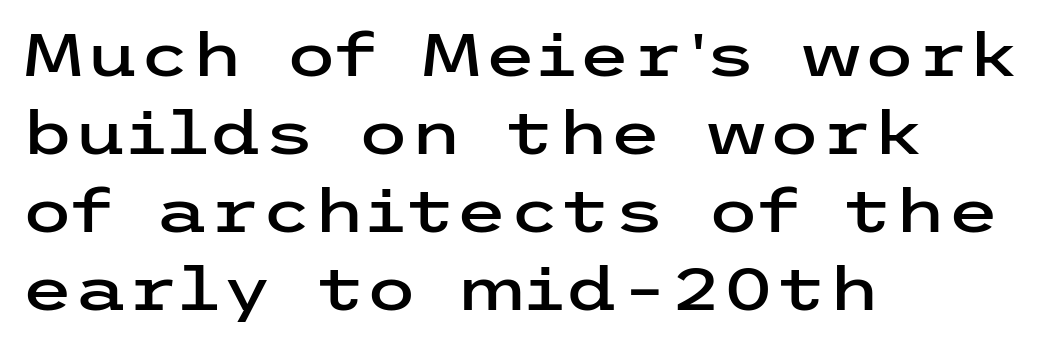
Q: Is the text italic (slanted)? A: No, it is upright.
Q: Is the typeface a serif or a sans-serif typeface? A: Sans-serif.
Q: Is the text underlined? A: No.
Q: How is the paragraph aligned? A: Left-aligned.
Q: Is the spacing between letters normal or unusually wide? A: Normal.
Q: Is the spacing between lines tight, normal or loose? A: Normal.
Q: Width (condensed, normal, or wide)? A: Wide.
Q: Stroke contrast? A: Low.
Q: x-height? A: Medium.
